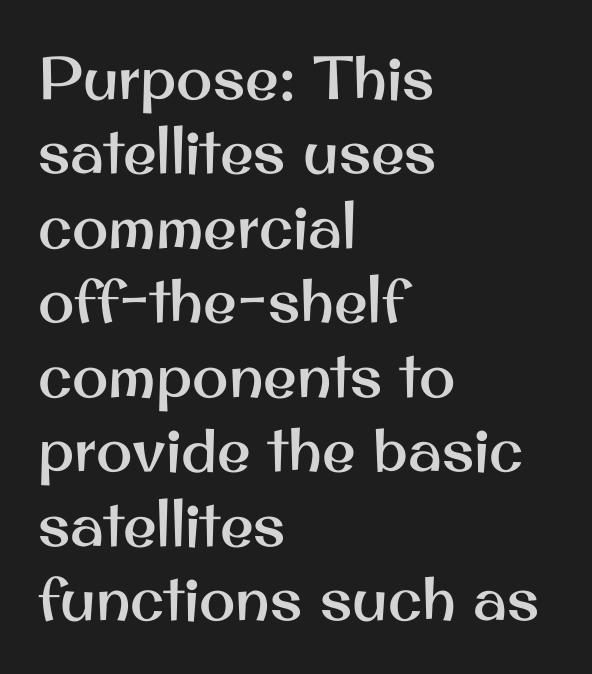
Tall strokes in this sample are plumb rather than angled. The string is rendered with underlining switched off. Spacing between characters is what you'd get straight out of the box. Compared with a centered layout, this one pins lines to the left instead. The passage shown is typed in a proportional face where columns would drift.
